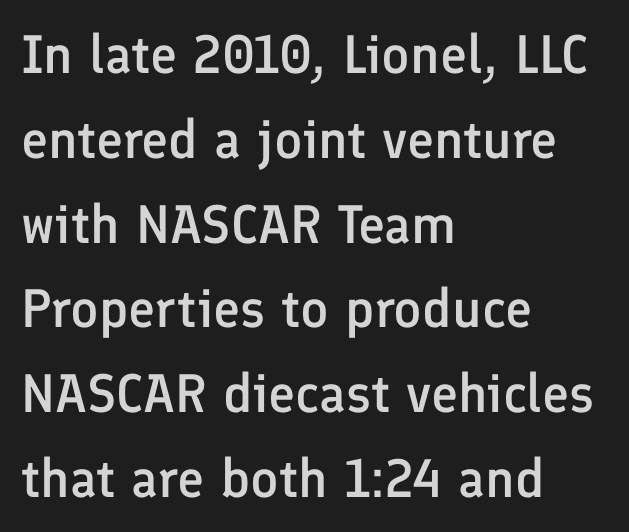
{"serif": "no", "italic": "no", "bold": "semi", "weight": "semibold", "width": "normal", "stroke_contrast": "low", "x_height": "medium", "monospaced": "no", "underline": "no", "align": "left", "line_spacing": "normal", "line_spacing_ratio": 1.57, "letter_spacing": "normal", "letter_spacing_em": 0.0, "glyph_px": 54}
